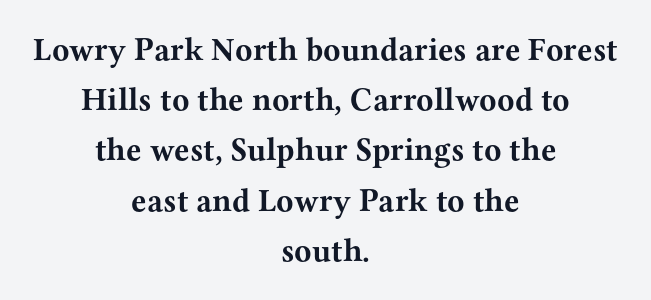
{"serif": "yes", "italic": "no", "bold": "yes", "weight": "bold", "width": "wide", "stroke_contrast": "medium", "x_height": "medium", "monospaced": "no", "underline": "no", "align": "center", "line_spacing": "normal", "line_spacing_ratio": 1.57, "letter_spacing": "normal", "letter_spacing_em": 0.0, "glyph_px": 32}
